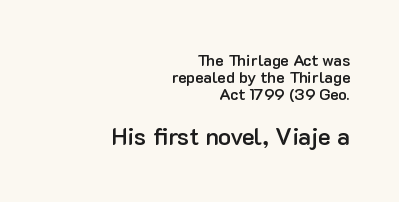
Q: Is the text bold? A: Semi-bold.
Q: Is the text italic (slanted)? A: No, it is upright.
Q: Is the text underlined? A: No.
Q: How is the paragraph aligned? A: Right-aligned.
Q: Is the spacing between letters normal or unusually wide? A: Normal.
Q: Is the spacing between lines tight, normal or loose? A: Tight.
Q: Which block of text is set in a larger size, the first (top) or the second (bottom)? A: The second (bottom) one.
